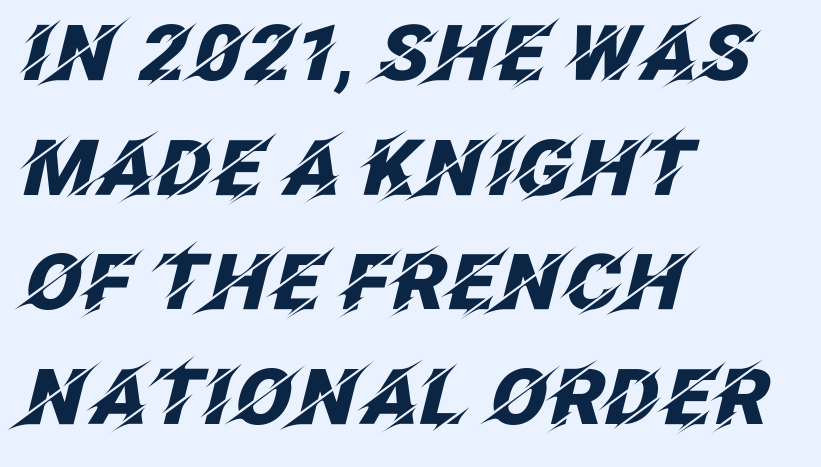
{"italic": "yes", "lean": "right", "slant_degrees": 12, "bold": "yes", "weight": "heavy", "width": "normal", "stroke_contrast": "low", "x_height": "large", "monospaced": "no", "underline": "no", "align": "left", "line_spacing": "normal", "line_spacing_ratio": 1.49, "letter_spacing": "normal", "letter_spacing_em": 0.0, "glyph_px": 77}
